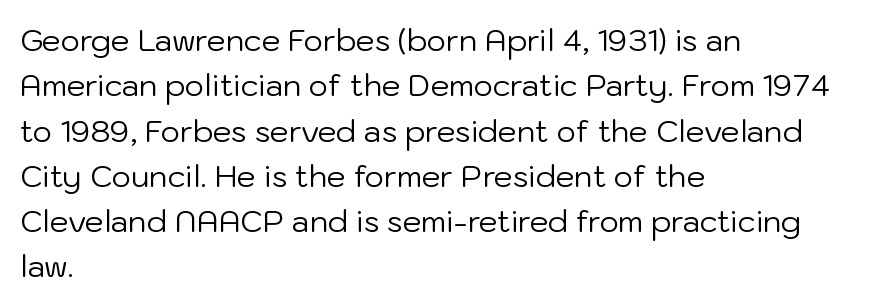
The image shows 30 px regular-weight sans-serif type, upright; set left-aligned, normal line spacing (1.51x), normal letter spacing, not underlined; low stroke contrast and a medium x-height.
